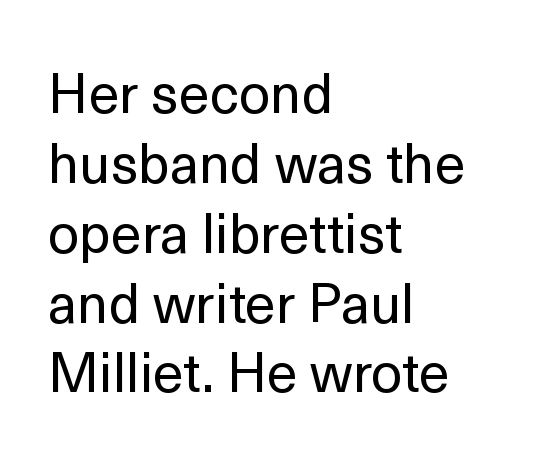
{"serif": "no", "italic": "no", "bold": "no", "weight": "regular", "width": "normal", "x_height": "medium", "monospaced": "no", "underline": "no", "align": "left", "line_spacing": "normal", "line_spacing_ratio": 1.27, "letter_spacing": "normal", "letter_spacing_em": 0.0, "glyph_px": 55}
